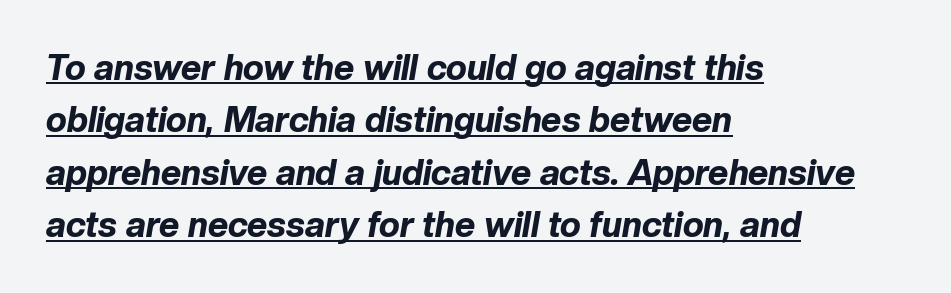
Q: Is the text bold? A: Yes.
Q: Is the text italic (slanted)? A: Yes, it leans right by about 10 degrees.
Q: Is the text underlined? A: Yes.
Q: How is the paragraph aligned? A: Left-aligned.
Q: Is the spacing between letters normal or unusually wide? A: Normal.
Q: Is the spacing between lines tight, normal or loose? A: Normal.
Q: Width (condensed, normal, or wide)? A: Normal.
Q: Stroke contrast? A: Low.
Q: x-height? A: Medium.
Q: Monospaced? A: No.
